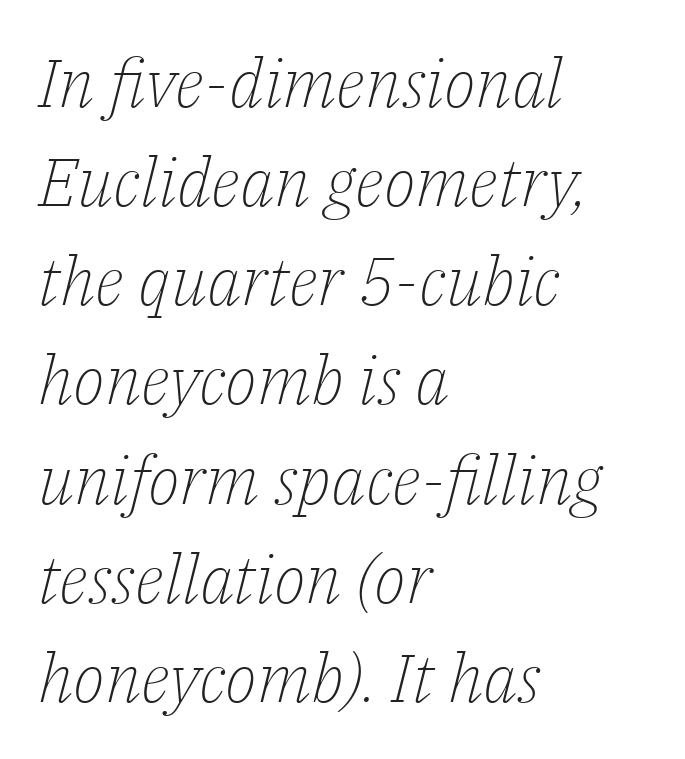
{"serif": "yes", "italic": "yes", "lean": "right", "slant_degrees": 14, "bold": "no", "weight": "light", "width": "normal", "stroke_contrast": "low", "x_height": "medium", "monospaced": "no", "underline": "no", "align": "left", "line_spacing": "normal", "line_spacing_ratio": 1.48, "letter_spacing": "normal", "letter_spacing_em": 0.0, "glyph_px": 67}
